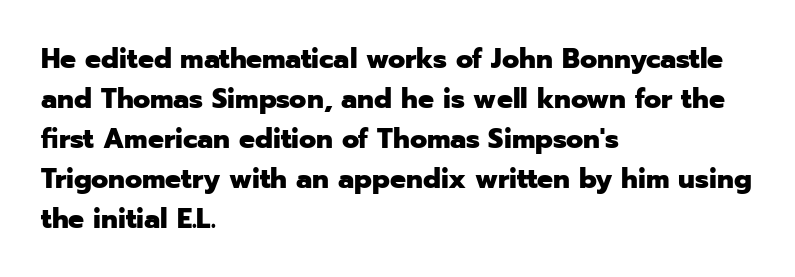
{"serif": "no", "italic": "no", "bold": "yes", "weight": "heavy", "width": "normal", "stroke_contrast": "low", "x_height": "medium", "monospaced": "no", "underline": "no", "align": "left", "line_spacing": "normal", "line_spacing_ratio": 1.43, "letter_spacing": "normal", "letter_spacing_em": 0.0, "glyph_px": 28}
